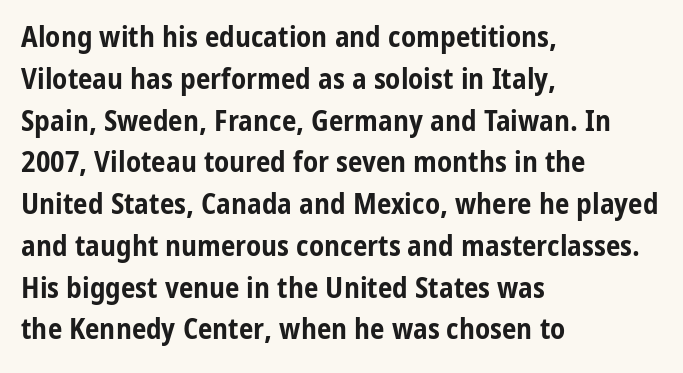
The font's upright variant was chosen for this text. Every letter is thick-stroked: bold, no question. Leading: standard. The line texture is even and compact thanks to regular tracking. These lines are rendered in a variable-pitch font.
